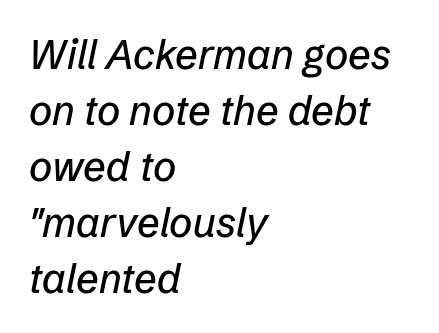
The image shows 40 px text type, italic (leaning right); set left-aligned, normal line spacing (1.4x), normal letter spacing, not underlined; low stroke contrast and a medium x-height.
